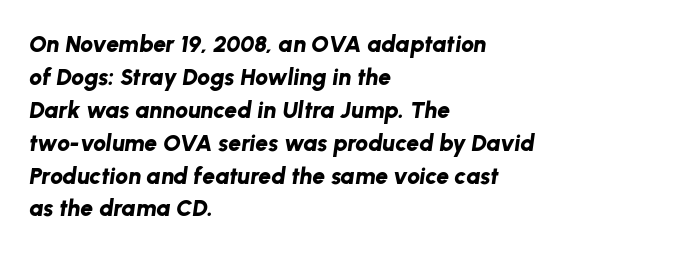
{"italic": "yes", "lean": "right", "slant_degrees": 8, "bold": "yes", "underline": "no", "align": "left", "line_spacing": "normal", "line_spacing_ratio": 1.43, "letter_spacing": "normal", "letter_spacing_em": 0.0, "glyph_px": 23}
